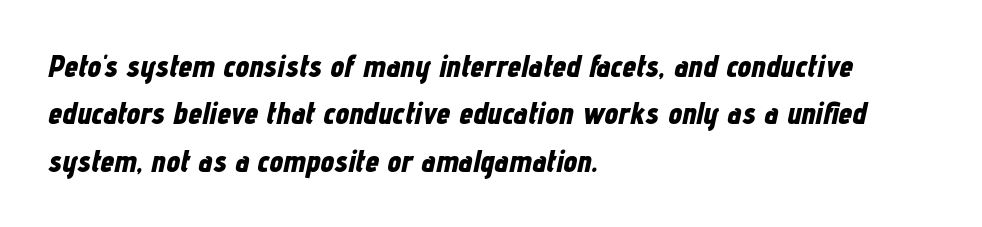
The image shows 31 px bold, condensed type, italic (leaning right); set left-aligned, normal line spacing (1.53x), normal letter spacing, not underlined; low stroke contrast and a medium x-height.
